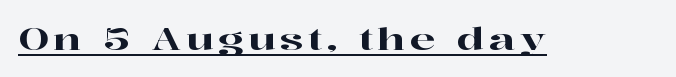
Posture: vertical. Classification — serif. The face used here appears with an underline applied. Is this a fixed-width face? No — the glyphs have proportional, varying widths.
